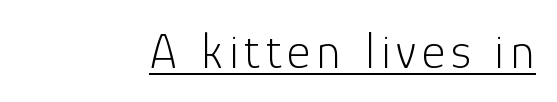
{"serif": "no", "italic": "no", "bold": "no", "weight": "light", "width": "normal", "stroke_contrast": "low", "x_height": "medium", "monospaced": "no", "underline": "yes", "glyph_px": 51}
